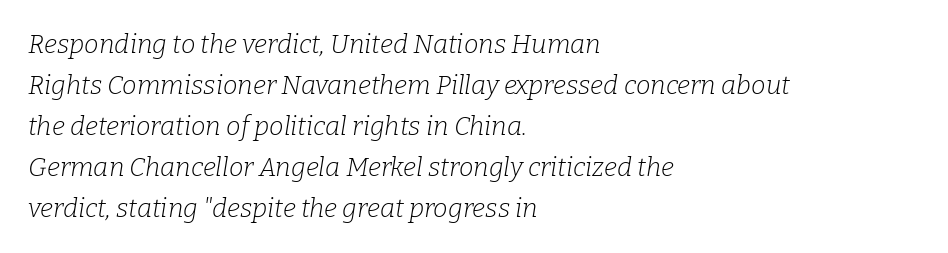
Left-aligned paragraph, ragged on the right. The typography opts for an oblique posture over an upright one. Weight: in the light-to-regular range. Spacing between characters is what you'd get straight out of the box. The gap between lines stays unmarked.
